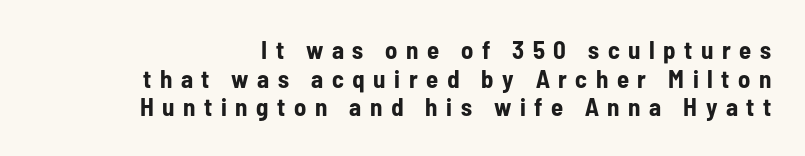
{"italic": "no", "bold": "yes", "underline": "no", "line_spacing": "tight", "line_spacing_ratio": 1.15, "letter_spacing": "wide", "letter_spacing_em": 0.34, "glyph_px": 25}
